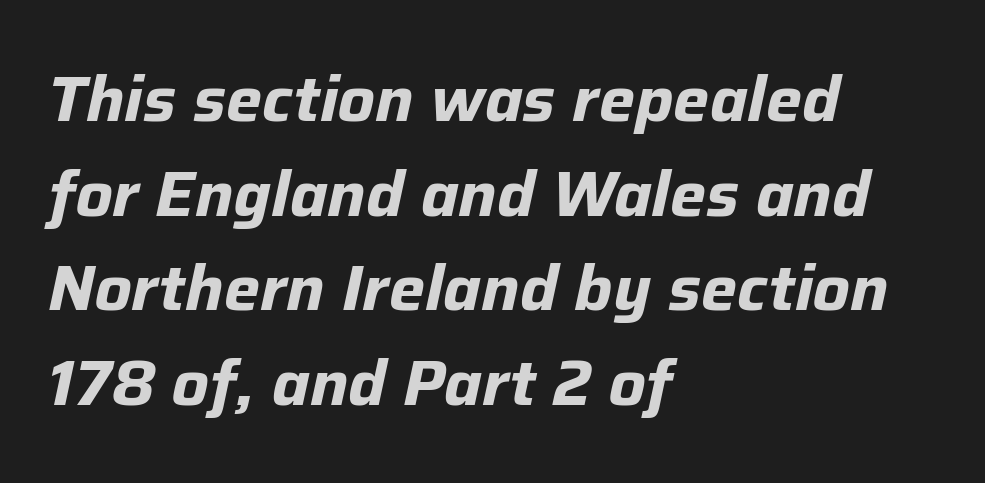
The image shows 64 px bold type, italic (leaning right); set left-aligned, normal line spacing (1.48x), normal letter spacing, not underlined; low stroke contrast and a medium x-height.
